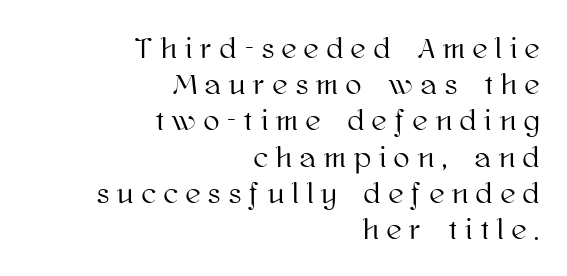
This sample has the flowing, uneven cadence of proportional lettering. The passage shown is not underscored anywhere. Short note: letters widely spaced. One glance says typical: line gaps are just what's usual. Every row of glyphs terminates at an identical x-position on the right. Italic: no, the glyphs are upright roman.
